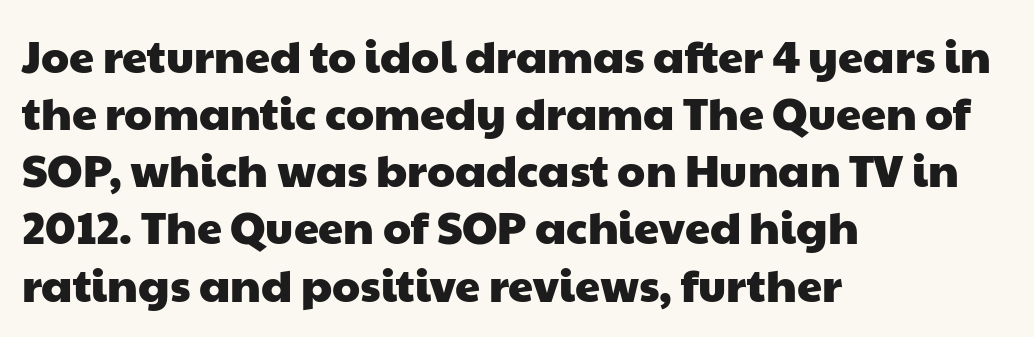
Q: Is the typeface a serif or a sans-serif typeface? A: Sans-serif.
Q: Is the text underlined? A: No.
Q: How is the paragraph aligned? A: Left-aligned.
Q: Is the spacing between letters normal or unusually wide? A: Normal.
Q: Is the spacing between lines tight, normal or loose? A: Normal.
Q: Width (condensed, normal, or wide)? A: Wide.
Q: Stroke contrast? A: Low.
Q: x-height? A: Medium.
Q: Monospaced? A: No.
